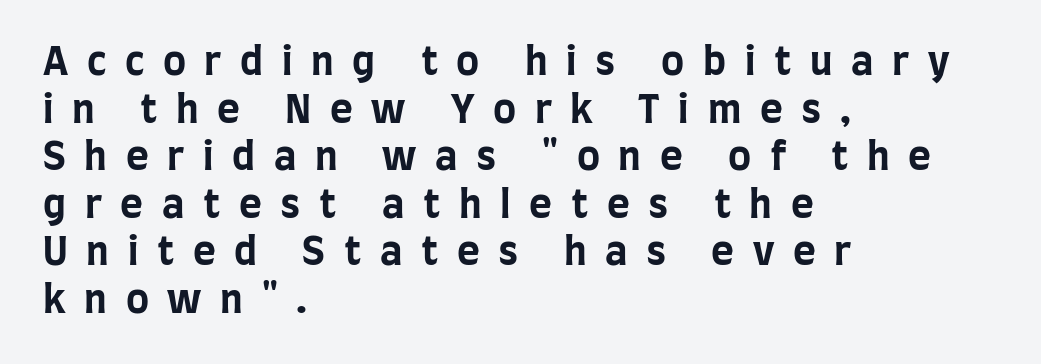
Q: Is the text bold? A: Yes.
Q: Is the text italic (slanted)? A: No, it is upright.
Q: Is the typeface a serif or a sans-serif typeface? A: Sans-serif.
Q: Is the text underlined? A: No.
Q: How is the paragraph aligned? A: Left-aligned.
Q: Is the spacing between letters normal or unusually wide? A: Unusually wide.
Q: Width (condensed, normal, or wide)? A: Condensed.
Q: Stroke contrast? A: Low.
Q: x-height? A: Large.
Q: Monospaced? A: No.
